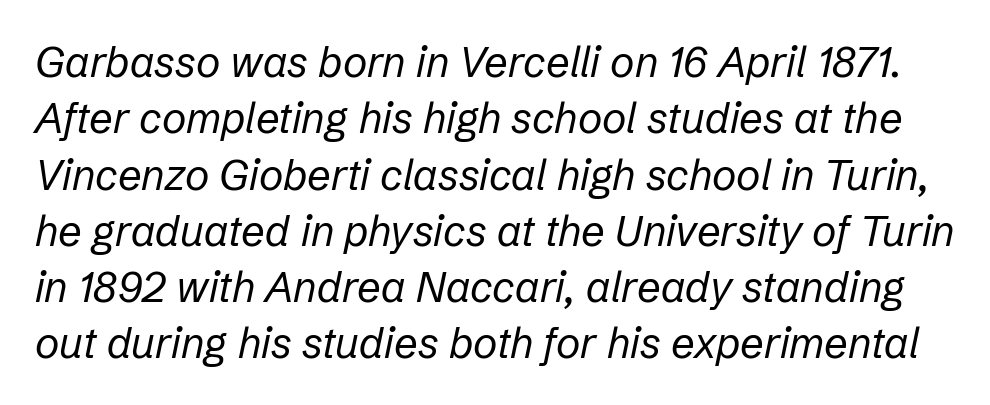
Q: Is the text bold? A: No.
Q: Is the text italic (slanted)? A: Yes, it leans right by about 12 degrees.
Q: Is the text underlined? A: No.
Q: Is the spacing between letters normal or unusually wide? A: Normal.
Q: Is the spacing between lines tight, normal or loose? A: Normal.
Q: Width (condensed, normal, or wide)? A: Normal.
Q: Stroke contrast? A: Low.
Q: x-height? A: Medium.
Q: Monospaced? A: No.
